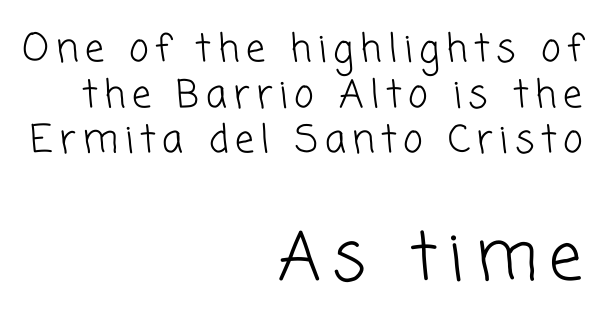
{"serif": "no", "bold": "no", "weight": "light", "width": "normal", "stroke_contrast": "low", "x_height": "medium", "monospaced": "no", "underline": "no", "align": "right", "line_spacing_ratio": 1.2, "larger_block": "second", "size_ratio": 1.74, "glyph_px": 66}
